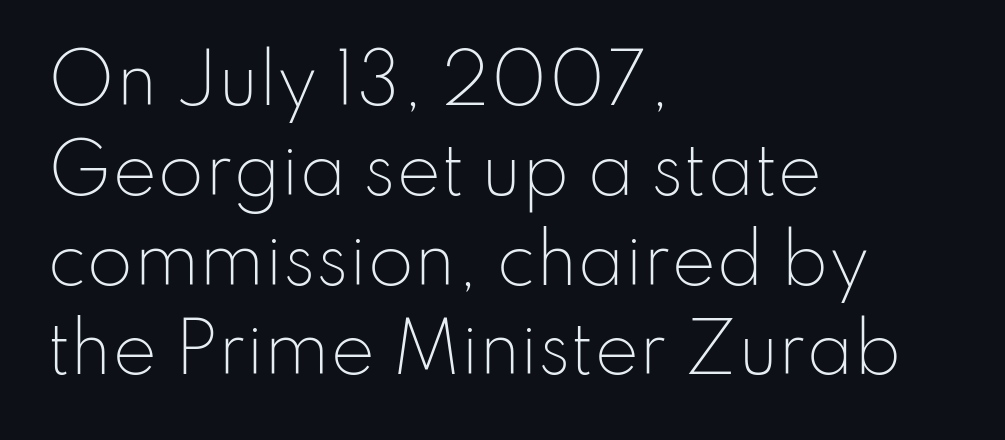
{"serif": "no", "italic": "no", "bold": "no", "weight": "light", "width": "normal", "stroke_contrast": "low", "x_height": "small", "monospaced": "no", "underline": "no", "align": "left", "line_spacing": "normal", "line_spacing_ratio": 1.34, "letter_spacing": "normal", "letter_spacing_em": 0.0, "glyph_px": 67}
